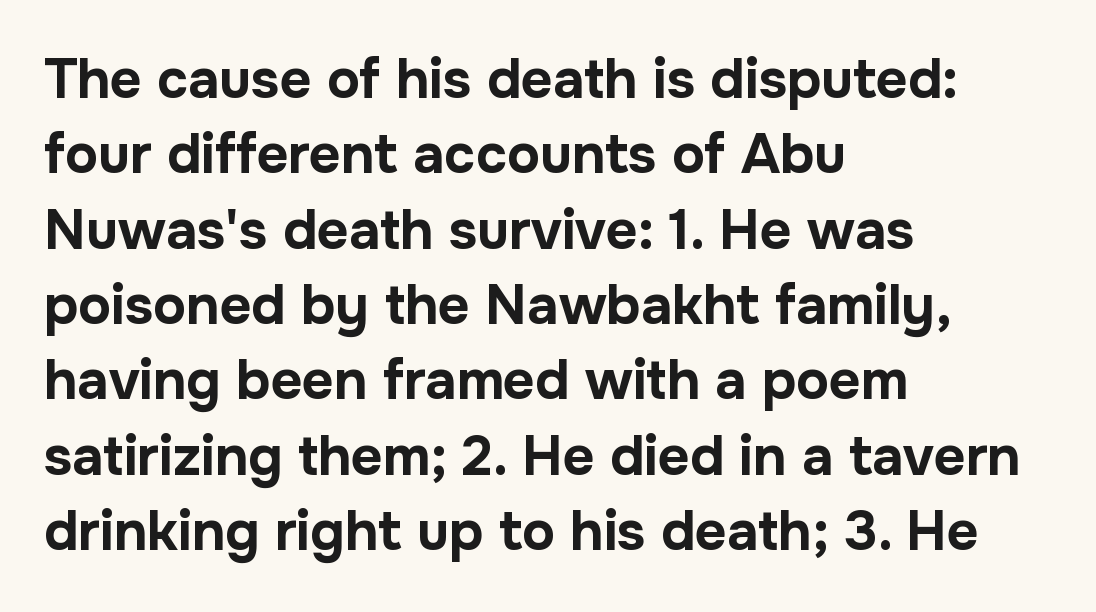
Q: Is the text bold? A: Yes.
Q: Is the text italic (slanted)? A: No, it is upright.
Q: Is the typeface a serif or a sans-serif typeface? A: Sans-serif.
Q: Is the text underlined? A: No.
Q: How is the paragraph aligned? A: Left-aligned.
Q: Is the spacing between letters normal or unusually wide? A: Normal.
Q: Is the spacing between lines tight, normal or loose? A: Normal.
Q: Width (condensed, normal, or wide)? A: Normal.
Q: Stroke contrast? A: Low.
Q: x-height? A: Medium.
Q: Monospaced? A: No.
